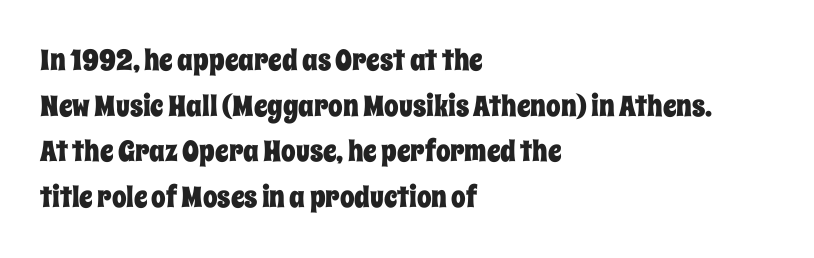
The lines are quadded left. This sample has the flowing, uneven cadence of proportional lettering. The rendering keeps characters at their native spacing. This sample uses an upright cut, with every glyph sitting square on the baseline.
